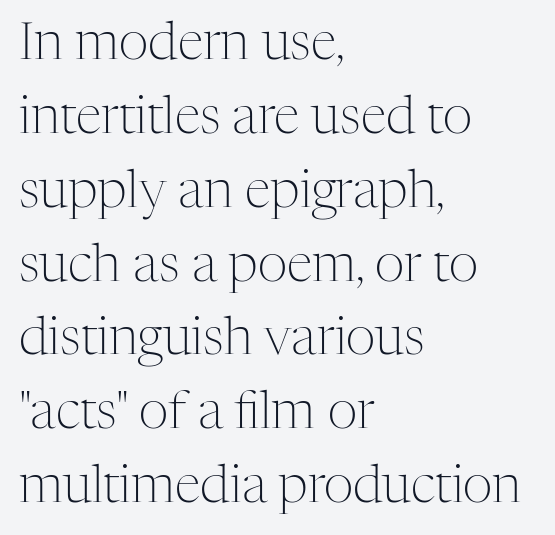
Font category for this specimen: serif. The strokes are not fattened; the text isn't bold. Descenders are the only things crossing below the line. Note the varied advance widths — an 'i' is clearly narrower than an 'm'. Regular leading. The lettering holds an erect, upright posture throughout.
